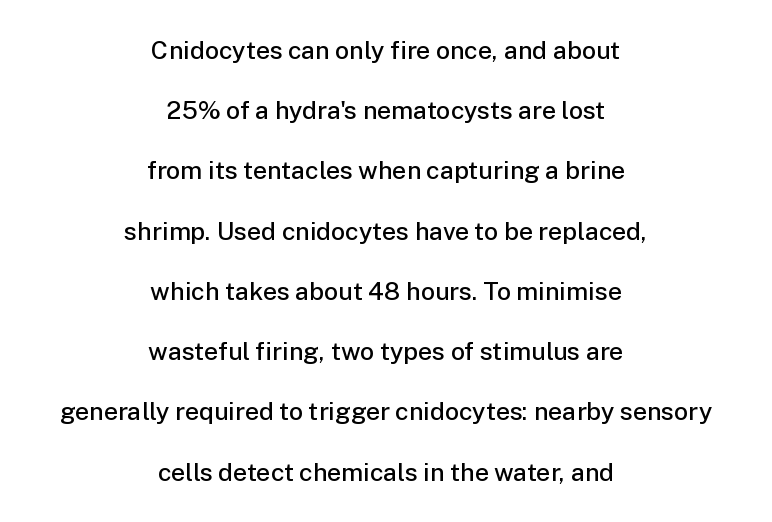
{"italic": "no", "bold": "semi", "underline": "no", "align": "center", "line_spacing": "loose", "line_spacing_ratio": 2.41, "letter_spacing": "normal", "letter_spacing_em": 0.0, "glyph_px": 25}
